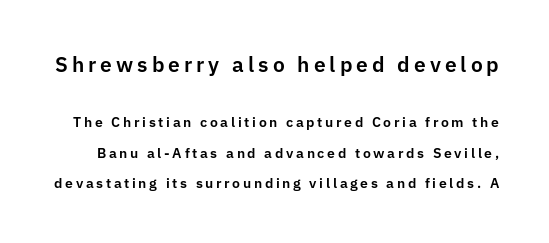
Quick note: interline space is abundant. The glyphs are unaccompanied by any horizontal stroke below them. The passage shown begins with its larger block and ends with its smaller one. The lettering stays uniformly vertical, giving the passage a roman look.
